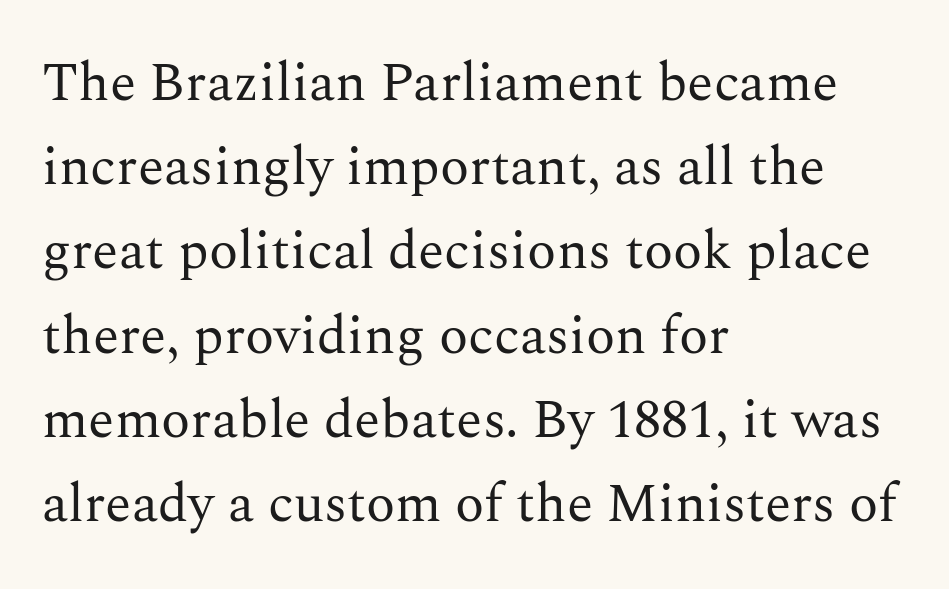
The image shows 54 px regular-weight serif type, upright; set left-aligned, normal line spacing (1.56x), normal letter spacing, not underlined; medium stroke contrast and a medium x-height.
